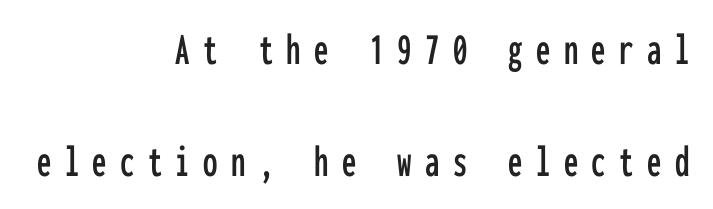
{"serif": "no", "italic": "no", "width": "condensed", "stroke_contrast": "low", "x_height": "medium", "monospaced": "yes", "underline": "no", "align": "right", "line_spacing": "loose", "line_spacing_ratio": 2.43, "letter_spacing": "wide", "letter_spacing_em": 0.29, "glyph_px": 46}
